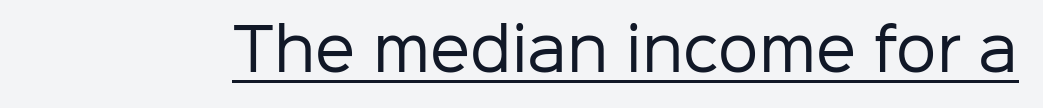
Character widths vary here, with narrow letters taking less room than wide ones. Ascenders rise straight up at ninety degrees. Does extra space separate the letters? No, they use regular spacing. These lines are composed in type without serifs. Somebody hit Ctrl+U on this one — the words are underlined. The strokes carry an ordinary text weight at most.
